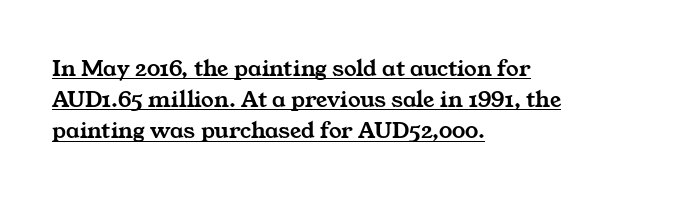
{"underline": "yes", "align": "left", "line_spacing": "normal", "line_spacing_ratio": 1.25, "letter_spacing": "normal", "letter_spacing_em": 0.0, "glyph_px": 25}
